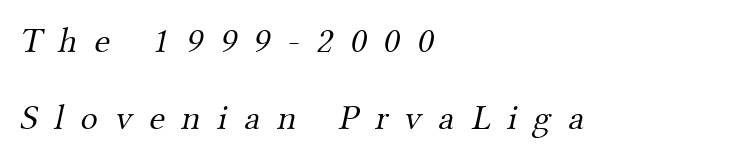
{"serif": "yes", "bold": "no", "weight": "light", "width": "normal", "stroke_contrast": "medium", "x_height": "small", "monospaced": "no", "underline": "no", "align": "left", "line_spacing": "loose", "line_spacing_ratio": 2.13, "letter_spacing": "wide", "letter_spacing_em": 0.47, "glyph_px": 36}
